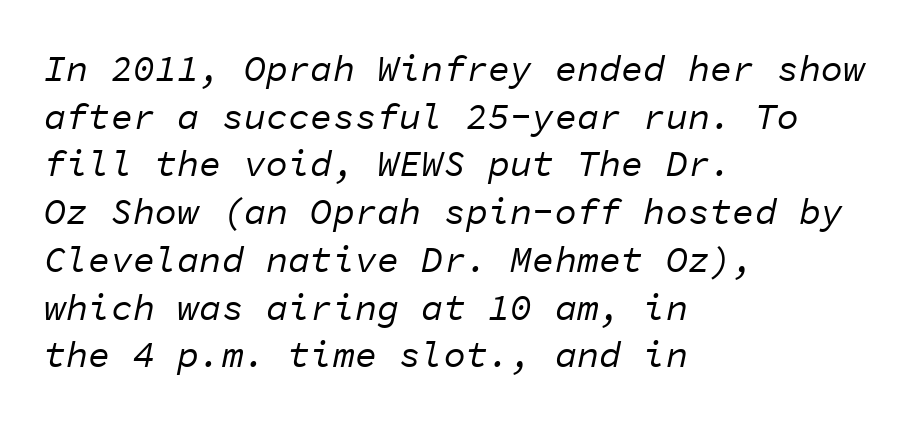
The image shows 37 px regular-weight type, italic (leaning right), monospaced; set left-aligned, normal line spacing (1.29x), normal letter spacing, not underlined; low stroke contrast and a medium x-height.
